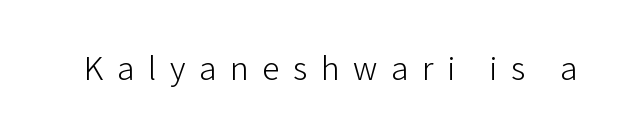
{"serif": "no", "italic": "no", "bold": "no", "weight": "light", "width": "normal", "stroke_contrast": "low", "x_height": "medium", "monospaced": "no", "underline": "no", "letter_spacing": "wide", "letter_spacing_em": 0.39, "glyph_px": 35}
